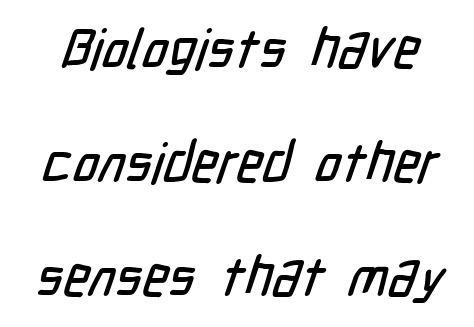
Q: Is the typeface a serif or a sans-serif typeface? A: Sans-serif.
Q: Is the text underlined? A: No.
Q: Is the spacing between letters normal or unusually wide? A: Normal.
Q: Is the spacing between lines tight, normal or loose? A: Loose.
Q: Width (condensed, normal, or wide)? A: Condensed.
Q: Stroke contrast? A: Low.
Q: x-height? A: Medium.
Q: Monospaced? A: No.
